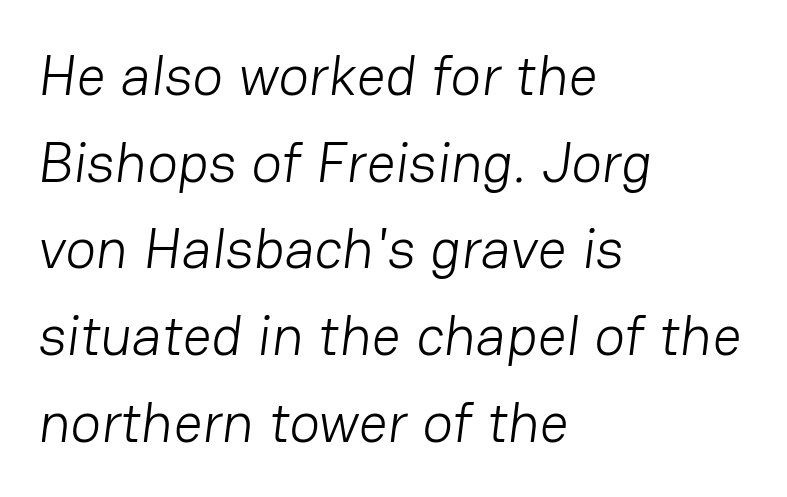
Q: Is the text bold? A: No.
Q: Is the typeface a serif or a sans-serif typeface? A: Sans-serif.
Q: Is the text underlined? A: No.
Q: How is the paragraph aligned? A: Left-aligned.
Q: Is the spacing between letters normal or unusually wide? A: Normal.
Q: Is the spacing between lines tight, normal or loose? A: Normal.
Q: Width (condensed, normal, or wide)? A: Normal.
Q: Stroke contrast? A: Low.
Q: x-height? A: Medium.
Q: Monospaced? A: No.
